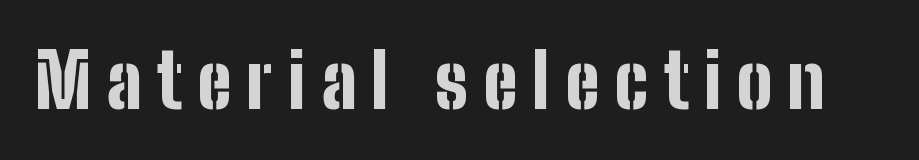
Q: Is the text bold? A: Yes.
Q: Is the text italic (slanted)? A: No, it is upright.
Q: Is the typeface a serif or a sans-serif typeface? A: Sans-serif.
Q: Is the text underlined? A: No.
Q: Is the spacing between letters normal or unusually wide? A: Unusually wide.
Q: Width (condensed, normal, or wide)? A: Condensed.
Q: Stroke contrast? A: Low.
Q: x-height? A: Medium.
Q: Monospaced? A: No.
